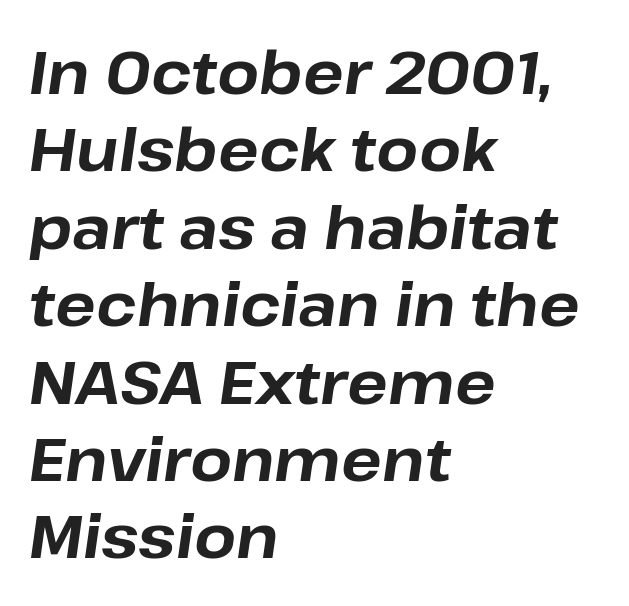
Varying glyph widths throughout — classic text-font behaviour. Casual observation: everything's shoved over to the left. Vertically, the passage feels balanced, rows spaced as you'd expect. Observe the lean: these are italic letterforms.
